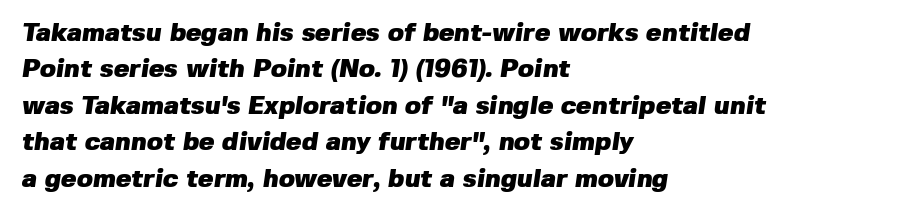
The image shows 26 px bold type; set left-aligned, normal line spacing (1.4x), normal letter spacing, not underlined.
